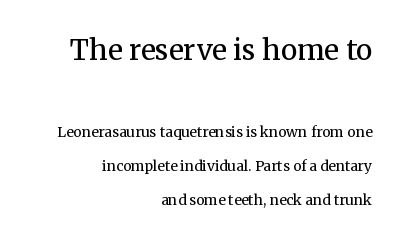
The image shows 28 px regular-weight serif type, upright; set right-aligned, loose line spacing (2.44x), normal letter spacing, not underlined; the first (top) block is 2.0x larger; medium stroke contrast and a medium x-height.
